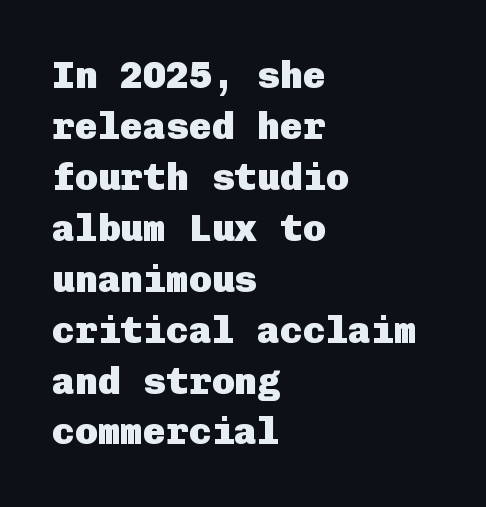
The image shows 38 px heavy sans-serif type, upright; set left-aligned, normal line spacing (1.34x), normal letter spacing, not underlined; low stroke contrast and a medium x-height.
